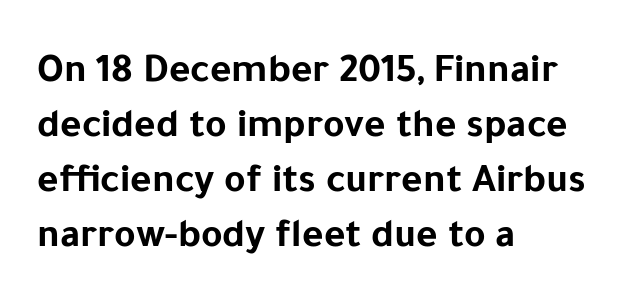
Is the letter spacing exaggerated? No — it looks like the ordinary default. Quick note: underline off. Do the characters align in a grid? No, the font is proportional. The letters stand straight up with perfectly vertical stems. Vertical spacing — default.
